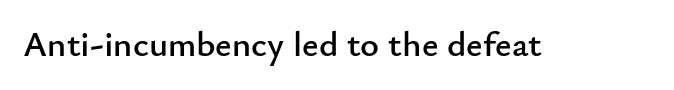
The image shows 36 px sans-serif type, upright; set normal letter spacing, not underlined; low stroke contrast and a small x-height.
